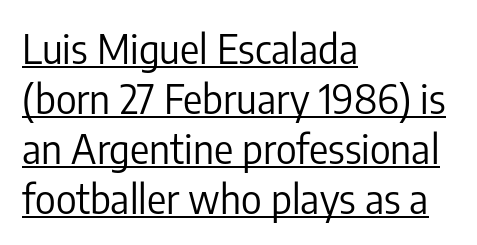
{"serif": "no", "italic": "no", "bold": "no", "weight": "regular", "width": "condensed", "stroke_contrast": "low", "x_height": "medium", "monospaced": "no", "underline": "yes", "align": "left", "line_spacing": "normal", "line_spacing_ratio": 1.25, "letter_spacing": "normal", "letter_spacing_em": 0.0, "glyph_px": 40}
